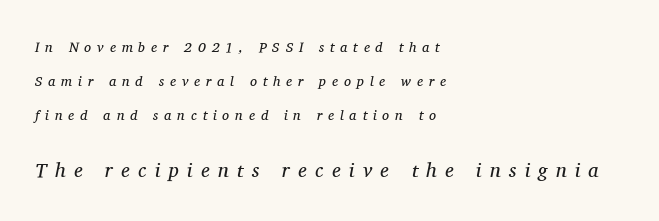
This rendering widens character spacing well past its baseline value. The strip under each line holds only bare page. The passage is arranged the way most books set body copy — flush left. Small over large — that's the arrangement of the two blocks here. Line spacing here is loose.
